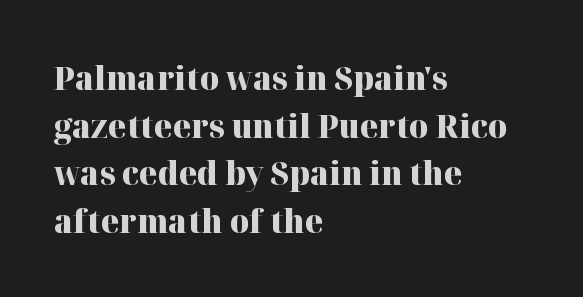
{"serif": "yes", "italic": "no", "bold": "yes", "weight": "heavy", "width": "normal", "stroke_contrast": "high", "x_height": "medium", "monospaced": "no", "underline": "no", "align": "left", "line_spacing": "normal", "line_spacing_ratio": 1.44, "letter_spacing": "normal", "letter_spacing_em": 0.0, "glyph_px": 33}
